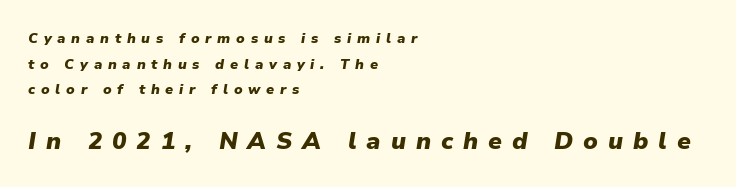
Just letters on the line, the space beneath them empty. Tall strokes in this sample are angled rather than plumb. The second block has been scaled up relative to the first. There is plenty of visible air inserted between adjacent glyphs.
